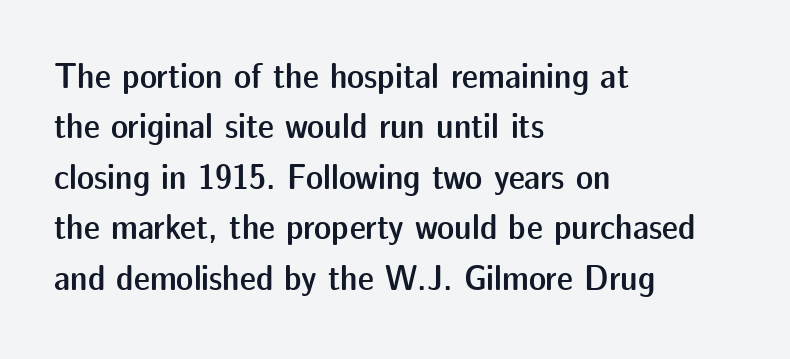
The image shows 36 px semibold sans-serif type, upright; set left-aligned, normal line spacing (1.4x), normal letter spacing, not underlined; low stroke contrast and a medium x-height.
